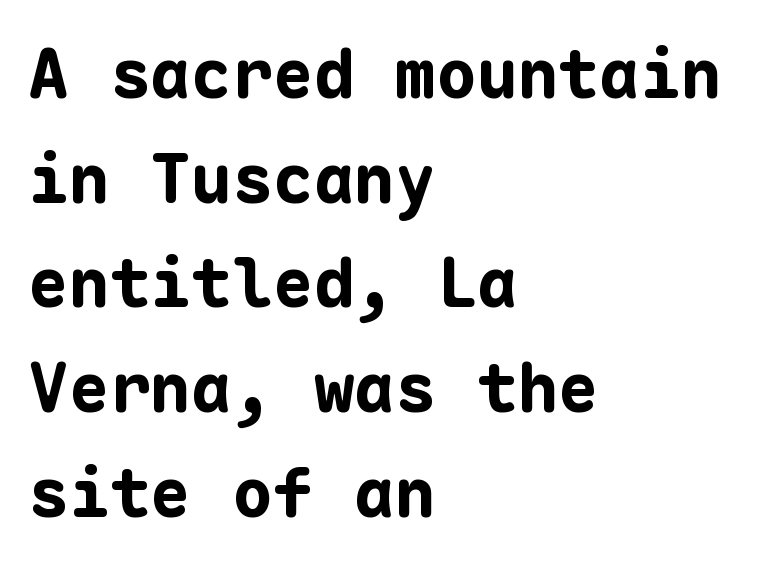
The image shows 68 px bold sans-serif type, upright, monospaced; set left-aligned, normal line spacing (1.54x), normal letter spacing, not underlined; low stroke contrast and a medium x-height.
